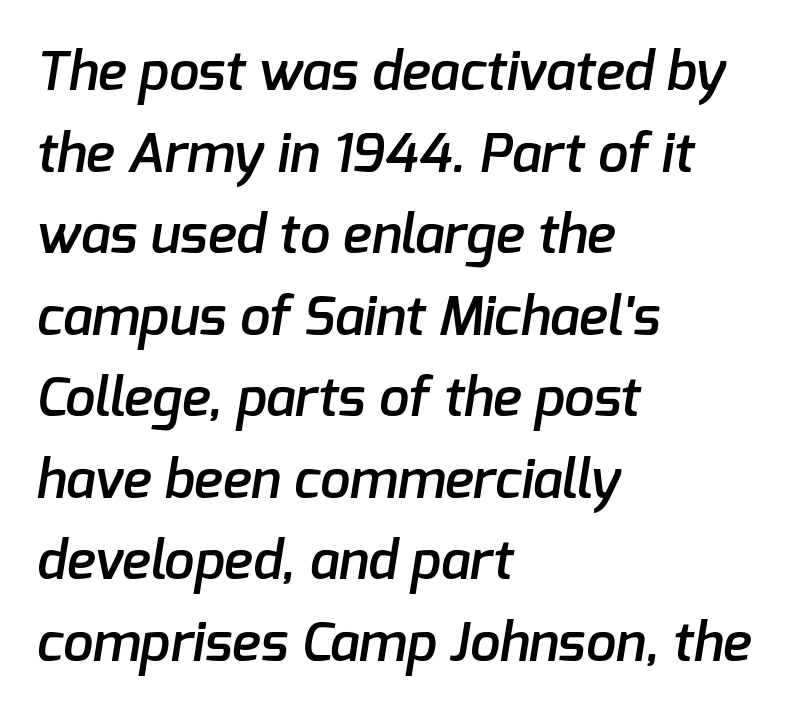
Leftover space on each line is placed entirely after the last word. What's the leading like? Ordinary, nothing unusual. As a designer I'd log this as weight 600, semibold. Note: no serifs on the glyphs. Spacing verdict: proportional, widths tailored to each character. Descender tails drop into unmarked territory.
